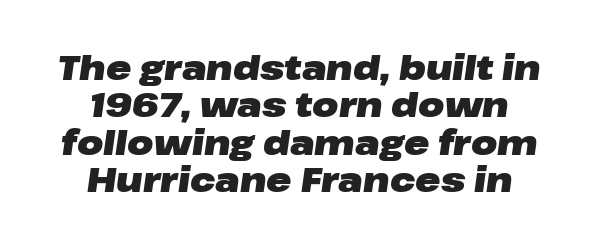
{"italic": "yes", "lean": "right", "slant_degrees": 8, "bold": "yes", "weight": "heavy", "width": "wide", "stroke_contrast": "low", "x_height": "medium", "monospaced": "no", "underline": "no", "align": "center", "line_spacing": "tight", "line_spacing_ratio": 1.1, "letter_spacing": "normal", "letter_spacing_em": 0.0, "glyph_px": 34}
